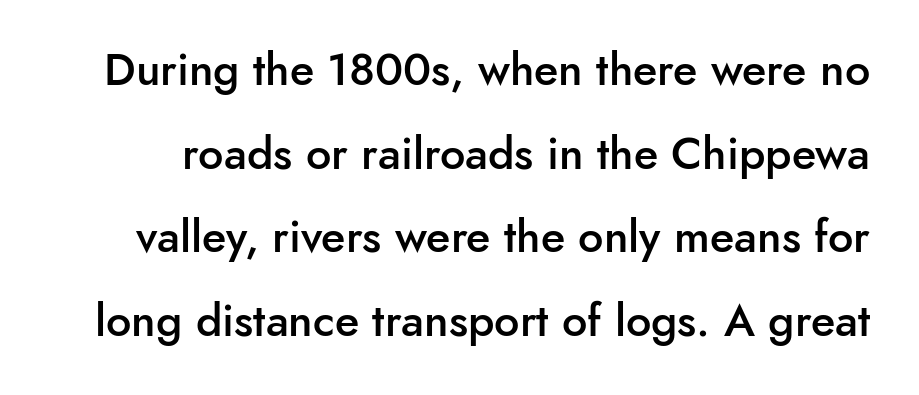
The letters are semibold — heavier than regular but short of a full bold. This rendering employs a face without finishing strokes, i.e., a sans-serif. The specimen omits any rule beneath the text block's lines. Looks like regular typesetting: each glyph gets only the width it needs.
